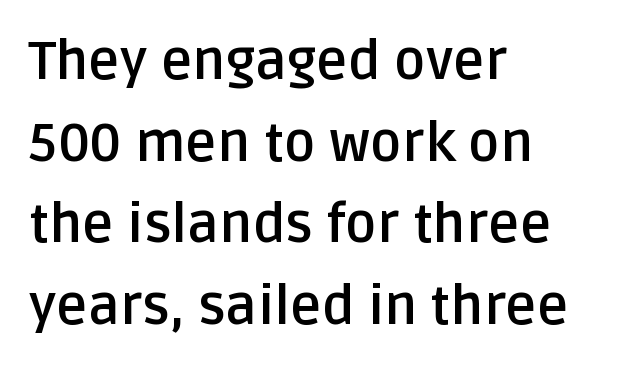
The image shows 54 px semibold sans-serif type, upright; set left-aligned, normal line spacing (1.51x), normal letter spacing, not underlined; low stroke contrast and a large x-height.
